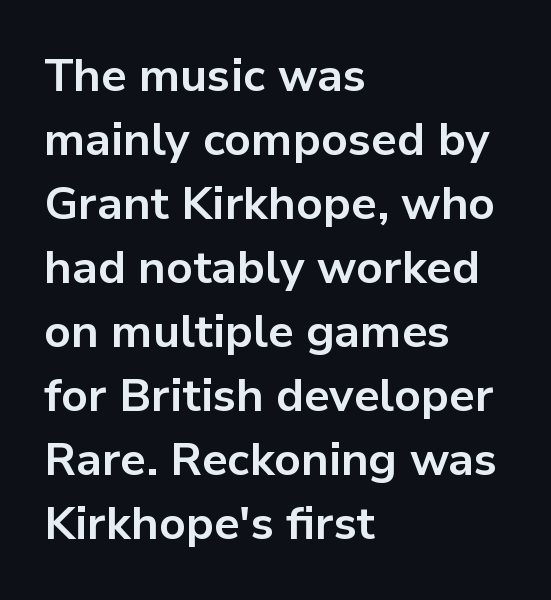
The image shows 46 px bold sans-serif type, upright; set left-aligned, normal line spacing (1.39x), normal letter spacing, not underlined; low stroke contrast and a medium x-height.
